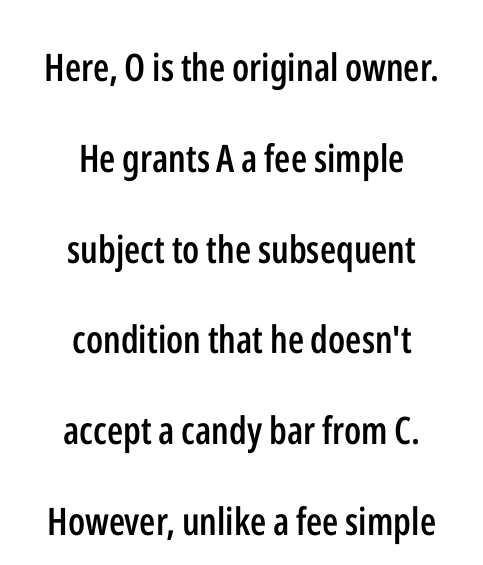
{"serif": "no", "italic": "no", "bold": "semi", "weight": "semibold", "width": "condensed", "stroke_contrast": "low", "x_height": "medium", "monospaced": "no", "underline": "no", "align": "center", "line_spacing": "loose", "line_spacing_ratio": 2.39, "letter_spacing": "normal", "letter_spacing_em": 0.0, "glyph_px": 38}
